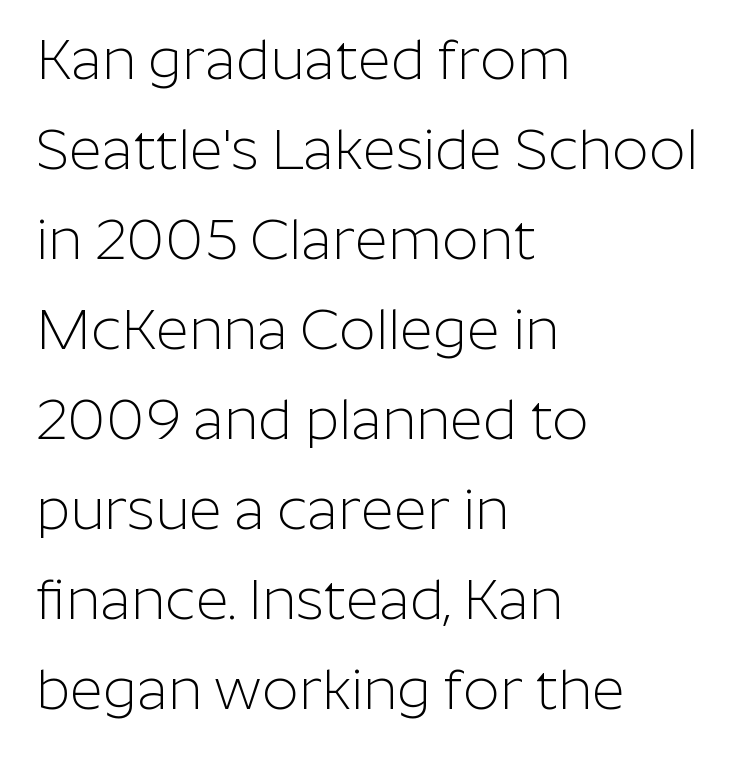
Q: Is the text bold? A: No.
Q: Is the text italic (slanted)? A: No, it is upright.
Q: Is the typeface a serif or a sans-serif typeface? A: Sans-serif.
Q: Is the text underlined? A: No.
Q: How is the paragraph aligned? A: Left-aligned.
Q: Is the spacing between letters normal or unusually wide? A: Normal.
Q: Is the spacing between lines tight, normal or loose? A: Normal.
Q: Width (condensed, normal, or wide)? A: Normal.
Q: Stroke contrast? A: Low.
Q: x-height? A: Medium.
Q: Monospaced? A: No.
